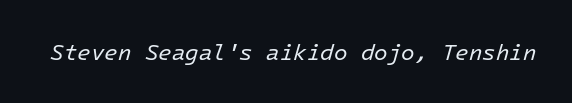
{"italic": "yes", "lean": "right", "slant_degrees": 16, "bold": "no", "underline": "no", "letter_spacing": "normal", "letter_spacing_em": 0.0, "glyph_px": 22}
